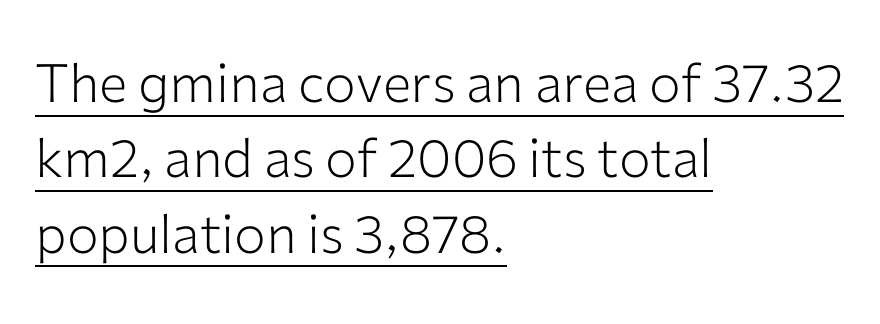
The image shows 53 px light sans-serif type, upright; set left-aligned, normal line spacing (1.42x), normal letter spacing, underlined; low stroke contrast and a medium x-height.
